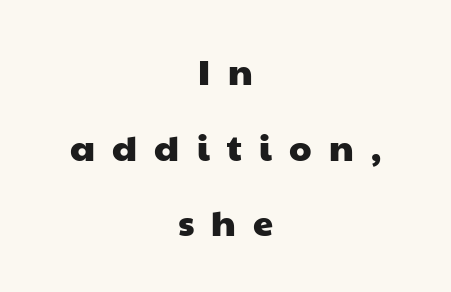
{"serif": "no", "width": "wide", "stroke_contrast": "low", "x_height": "medium", "monospaced": "no", "underline": "no", "align": "center", "line_spacing": "loose", "line_spacing_ratio": 2.1, "letter_spacing": "wide", "letter_spacing_em": 0.48, "glyph_px": 36}
